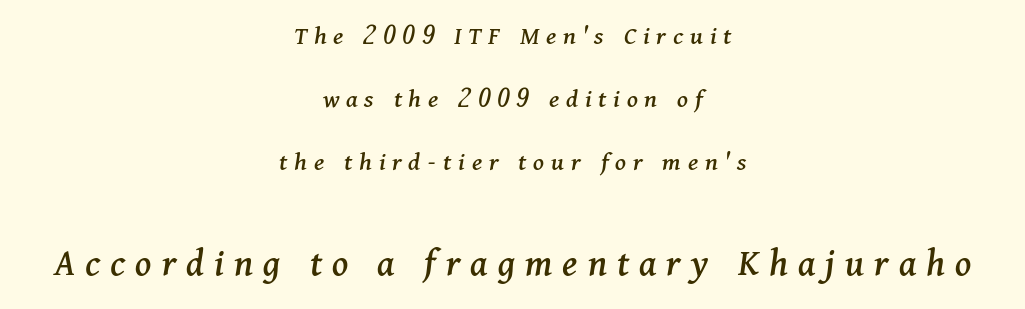
{"serif": "yes", "italic": "yes", "lean": "right", "slant_degrees": 11, "width": "normal", "stroke_contrast": "medium", "x_height": "medium", "monospaced": "no", "underline": "no", "align": "center", "line_spacing": "loose", "line_spacing_ratio": 2.33, "letter_spacing": "wide", "letter_spacing_em": 0.25, "larger_block": "second", "size_ratio": 1.48, "glyph_px": 40}
